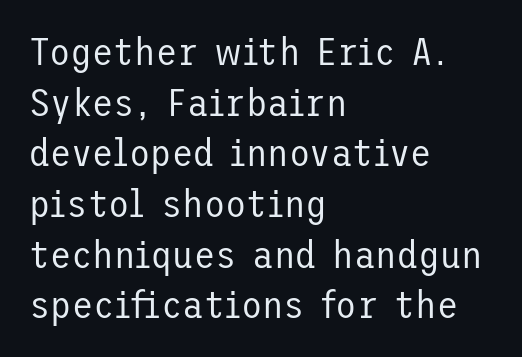
The image shows 39 px regular-weight sans-serif type, upright; set left-aligned, normal line spacing (1.3x), normal letter spacing, not underlined; low stroke contrast and a medium x-height.
